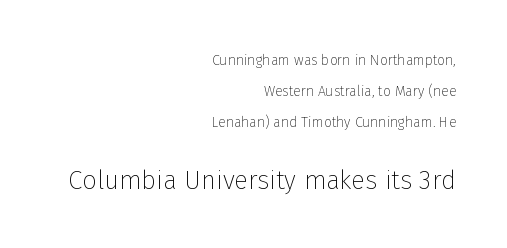
Stroke mass is kept to a normal reading level or below. Type size steps up from the first block to the second. Every character sits straight up, as roman type does. A flush-right, rag-left setting is used for this passage. The space directly below the letters is spotless.
